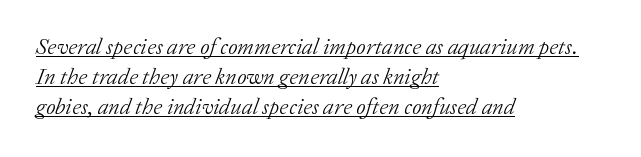
Q: Is the text bold? A: No.
Q: Is the text italic (slanted)? A: Yes, it leans right by about 20 degrees.
Q: Is the text underlined? A: Yes.
Q: How is the paragraph aligned? A: Left-aligned.
Q: Is the spacing between letters normal or unusually wide? A: Normal.
Q: Is the spacing between lines tight, normal or loose? A: Normal.
